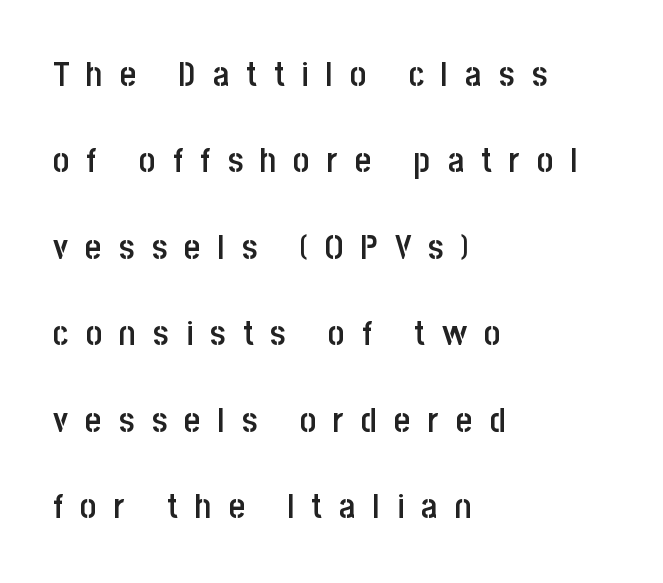
Nope, not italic — everything's standing straight. This block would shrink considerably if given ordinary leading; it's expanded now. Compared with typical body copy, the letter spacing here is much looser. These lines are set flush left with a ragged right edge.
